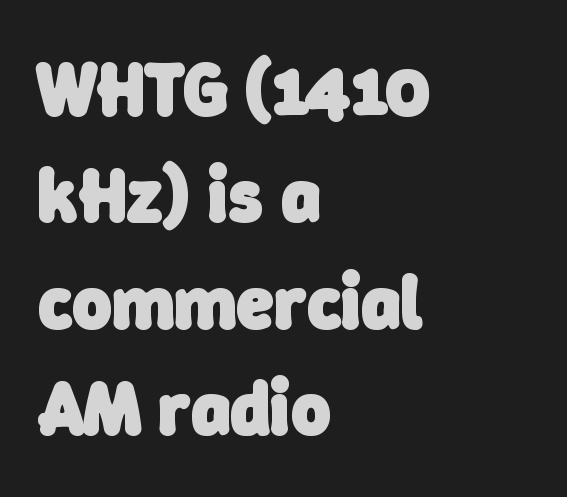
The image shows 75 px heavy sans-serif type; set left-aligned, normal line spacing (1.42x), normal letter spacing, not underlined; low stroke contrast and a medium x-height.
